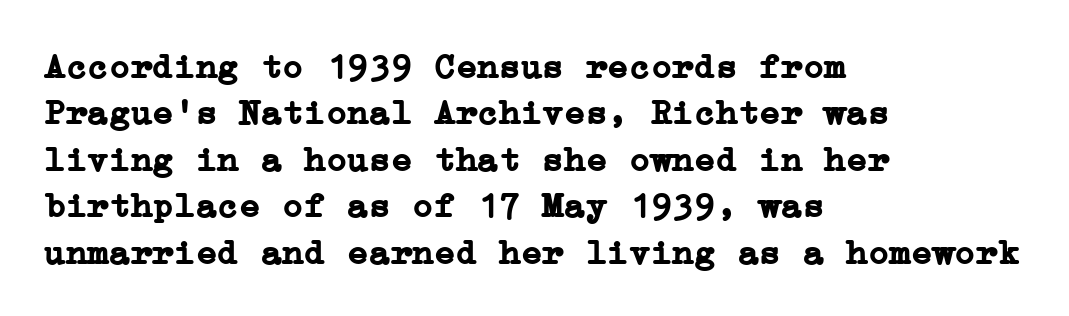
The image shows 36 px semibold serif type, upright; set left-aligned, normal line spacing (1.29x), normal letter spacing, not underlined; low stroke contrast and a medium x-height.
